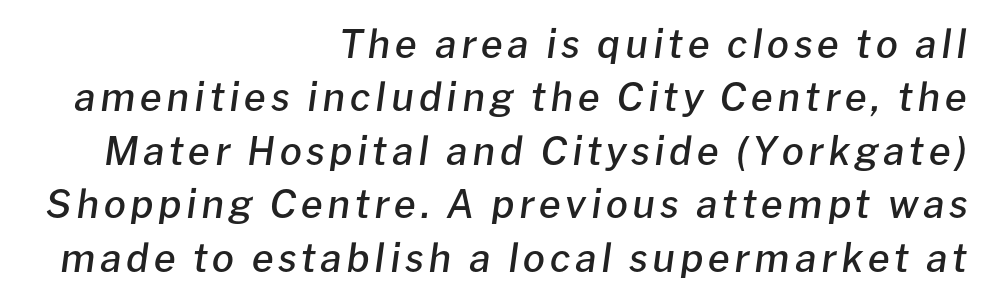
The image shows 39 px semibold type, italic (leaning right); set right-aligned, normal line spacing (1.37x), not underlined; low stroke contrast and a medium x-height.
